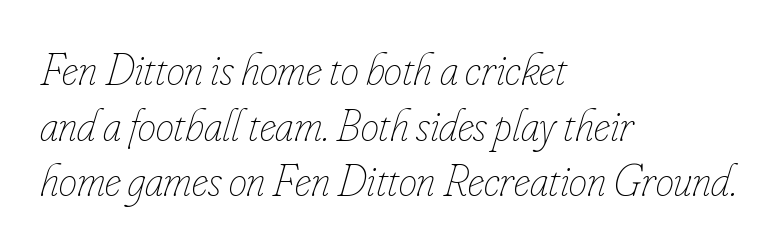
If you drew a line through each stem, it would be angled. Left-aligned paragraph, ragged on the right. Stroke thickness stays within the range of a standard reading face or lighter. Check the space under the baseline: it is left empty.
